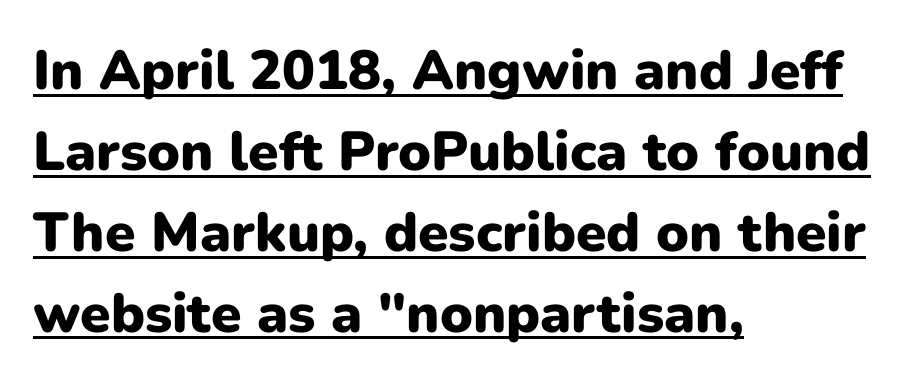
The letters are bold, with thick, heavy strokes. Has an underline been added? It has. Each new line begins a customary step beneath the previous one. The axis of the letterforms is exactly vertical. Is this a fixed-width face? No — the glyphs have proportional, varying widths. Every row of glyphs begins at an identical x-position on the left.
